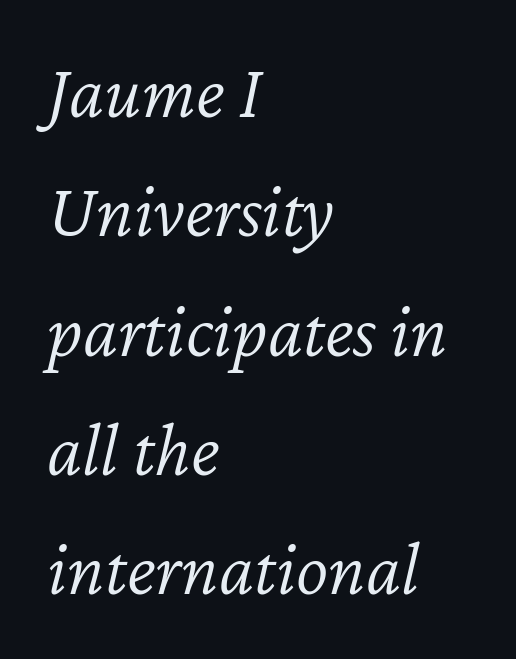
The image shows 77 px light type, italic (leaning right); set left-aligned, normal line spacing (1.55x), normal letter spacing, not underlined; low stroke contrast and a medium x-height.
